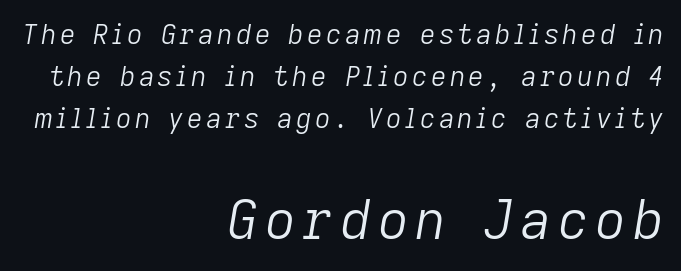
{"italic": "yes", "lean": "right", "slant_degrees": 9, "bold": "no", "weight": "light", "width": "normal", "stroke_contrast": "low", "x_height": "medium", "monospaced": "no", "underline": "no", "align": "right", "line_spacing": "normal", "line_spacing_ratio": 1.55, "larger_block": "second", "size_ratio": 2.0, "glyph_px": 54}
